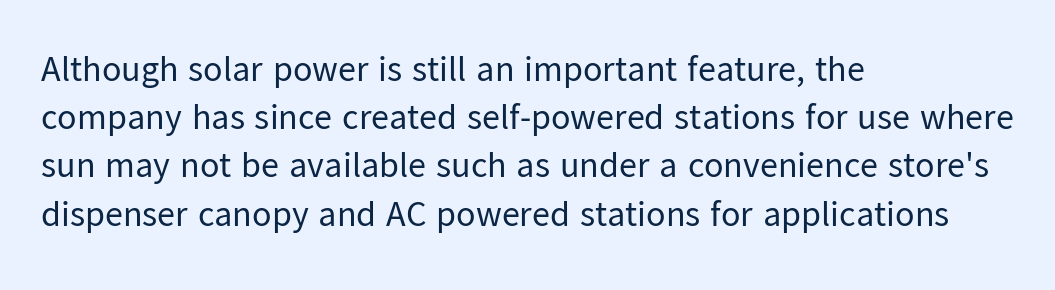
Q: Is the text bold? A: No.
Q: Is the text italic (slanted)? A: No, it is upright.
Q: Is the typeface a serif or a sans-serif typeface? A: Sans-serif.
Q: Is the text underlined? A: No.
Q: How is the paragraph aligned? A: Left-aligned.
Q: Is the spacing between letters normal or unusually wide? A: Normal.
Q: Is the spacing between lines tight, normal or loose? A: Normal.
Q: Width (condensed, normal, or wide)? A: Normal.
Q: Stroke contrast? A: Low.
Q: x-height? A: Medium.
Q: Monospaced? A: No.
